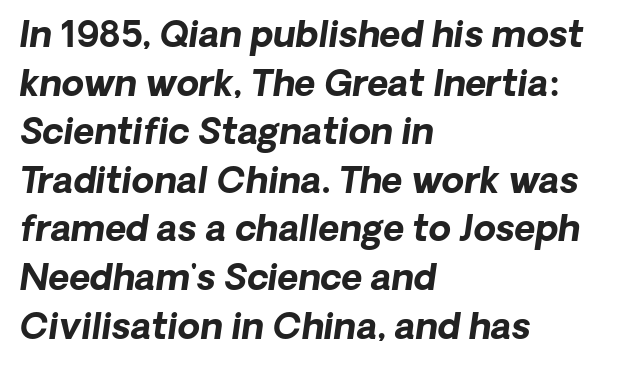
Q: Is the text bold? A: Yes.
Q: Is the text italic (slanted)? A: Yes, it leans right by about 8 degrees.
Q: Is the text underlined? A: No.
Q: How is the paragraph aligned? A: Left-aligned.
Q: Is the spacing between letters normal or unusually wide? A: Normal.
Q: Is the spacing between lines tight, normal or loose? A: Normal.
Q: Width (condensed, normal, or wide)? A: Normal.
Q: Stroke contrast? A: Low.
Q: x-height? A: Medium.
Q: Monospaced? A: No.
